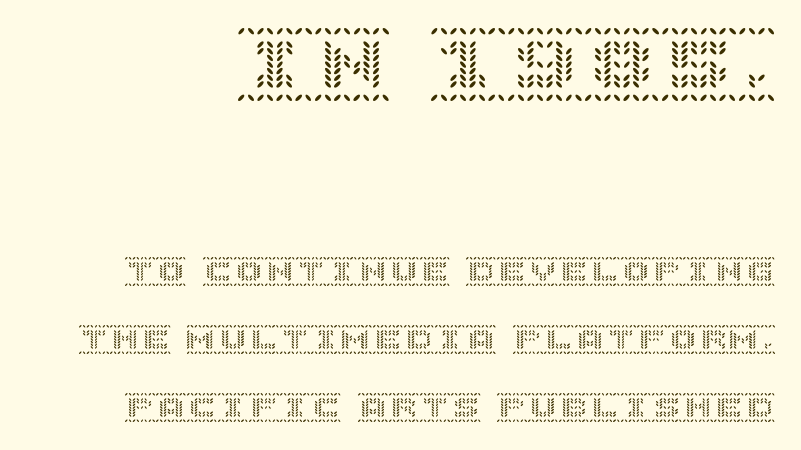
The image shows 77 px text type, upright; set loose line spacing (2.19x), normal letter spacing, not underlined; the first (top) block is 2.48x larger; a large x-height.
